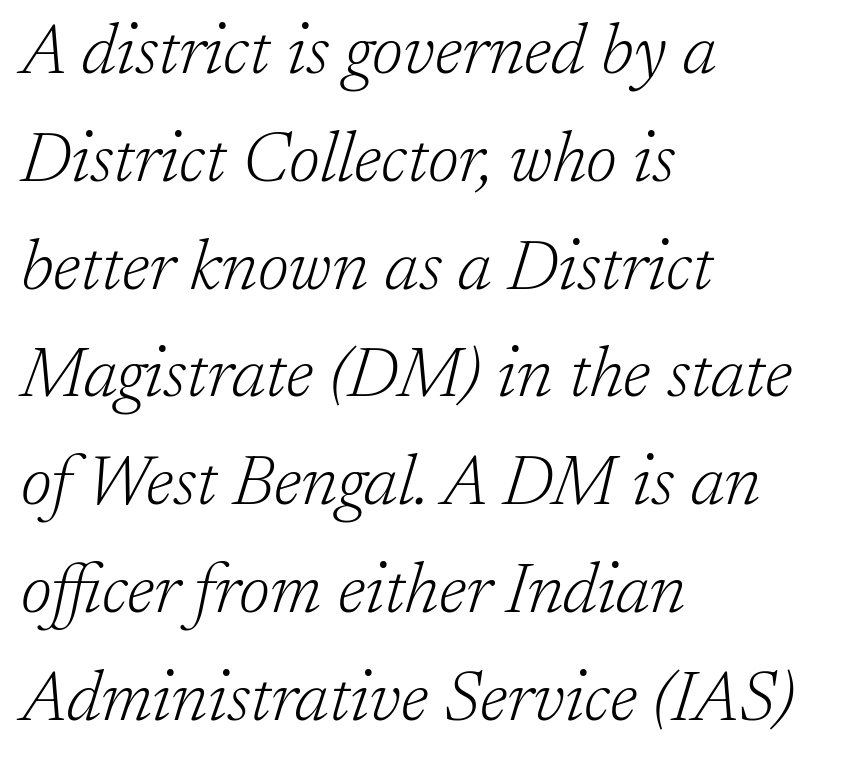
{"serif": "yes", "italic": "yes", "lean": "right", "slant_degrees": 17, "bold": "no", "weight": "light", "width": "normal", "stroke_contrast": "low", "x_height": "medium", "monospaced": "no", "underline": "no", "align": "left", "line_spacing": "normal", "line_spacing_ratio": 1.54, "letter_spacing": "normal", "letter_spacing_em": 0.0, "glyph_px": 70}
